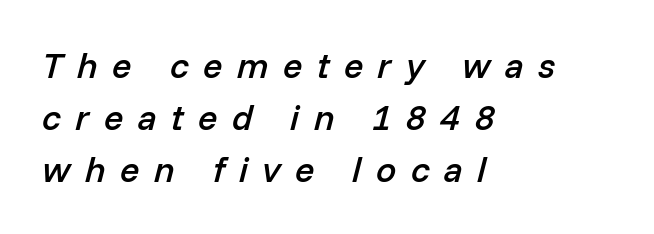
Q: Is the text bold? A: Semi-bold.
Q: Is the text italic (slanted)? A: Yes, it leans right by about 14 degrees.
Q: Is the text underlined? A: No.
Q: How is the paragraph aligned? A: Left-aligned.
Q: Is the spacing between letters normal or unusually wide? A: Unusually wide.
Q: Is the spacing between lines tight, normal or loose? A: Normal.
Q: Width (condensed, normal, or wide)? A: Normal.
Q: Stroke contrast? A: Low.
Q: x-height? A: Medium.
Q: Monospaced? A: No.
